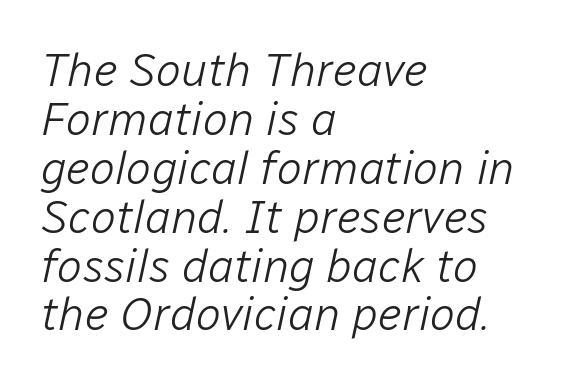
{"italic": "yes", "lean": "right", "slant_degrees": 12, "bold": "no", "weight": "light", "width": "normal", "stroke_contrast": "low", "x_height": "medium", "monospaced": "no", "underline": "no", "align": "left", "line_spacing": "tight", "line_spacing_ratio": 1.04, "letter_spacing": "normal", "letter_spacing_em": 0.0, "glyph_px": 47}
